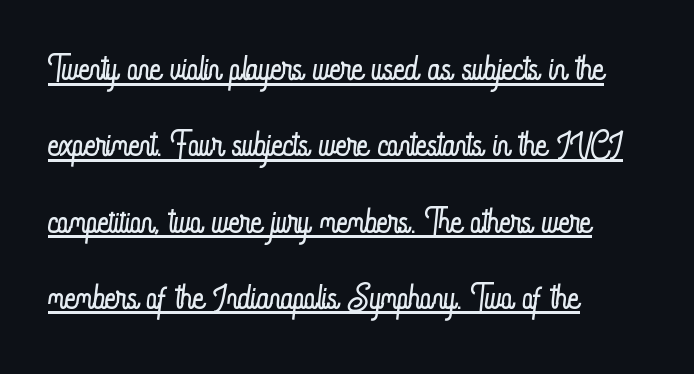
Proportional: the letters do not fall into vertical columns. Look at the tracking — it's just the regular setting, nothing added. Check the space under the baseline: a stroke is drawn there.
